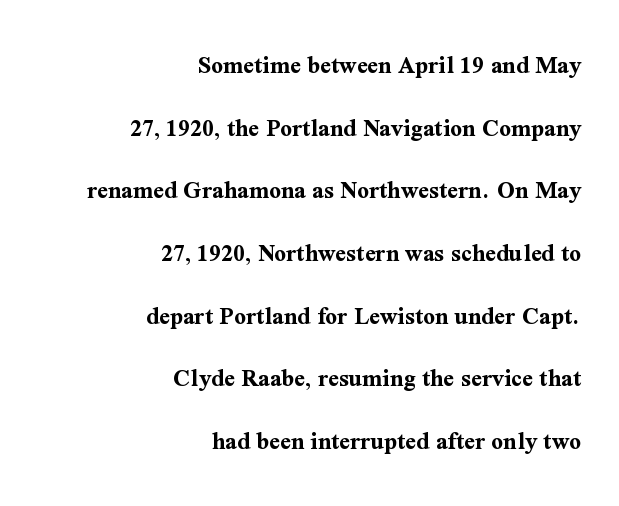
The image shows 26 px bold type, upright; set right-aligned, loose line spacing (2.41x), normal letter spacing, not underlined.
